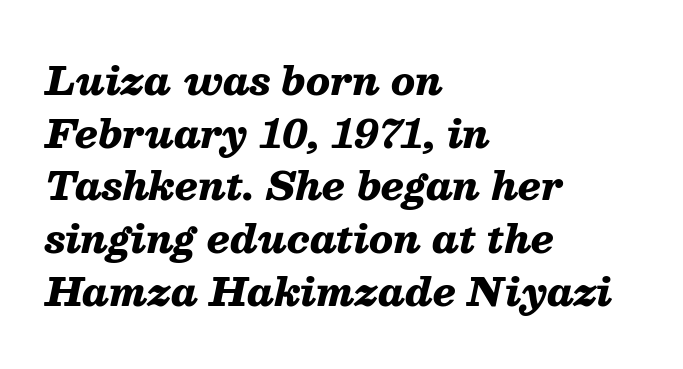
{"italic": "yes", "lean": "right", "slant_degrees": 13, "bold": "yes", "weight": "heavy", "width": "normal", "stroke_contrast": "medium", "x_height": "medium", "monospaced": "no", "underline": "no", "align": "left", "line_spacing": "normal", "line_spacing_ratio": 1.35, "letter_spacing": "normal", "letter_spacing_em": 0.0, "glyph_px": 39}
